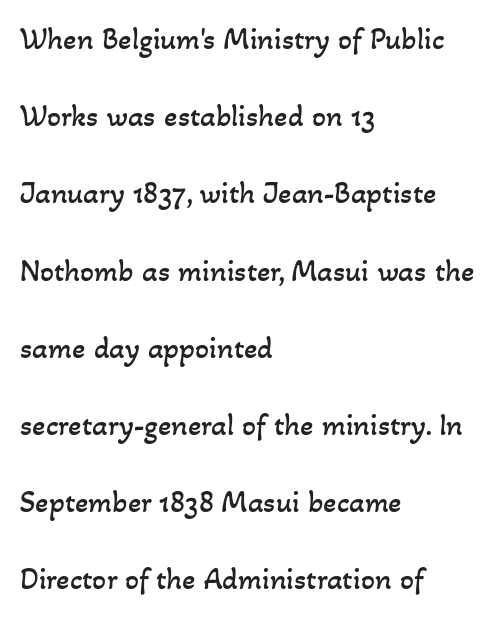
The baseline area is clear. The cut favours lightness, reaching ordinary text weight at its darkest. The lines in this sample share a left origin and differ only in where they stop. In terms of letterspacing, this is plain default setting.
